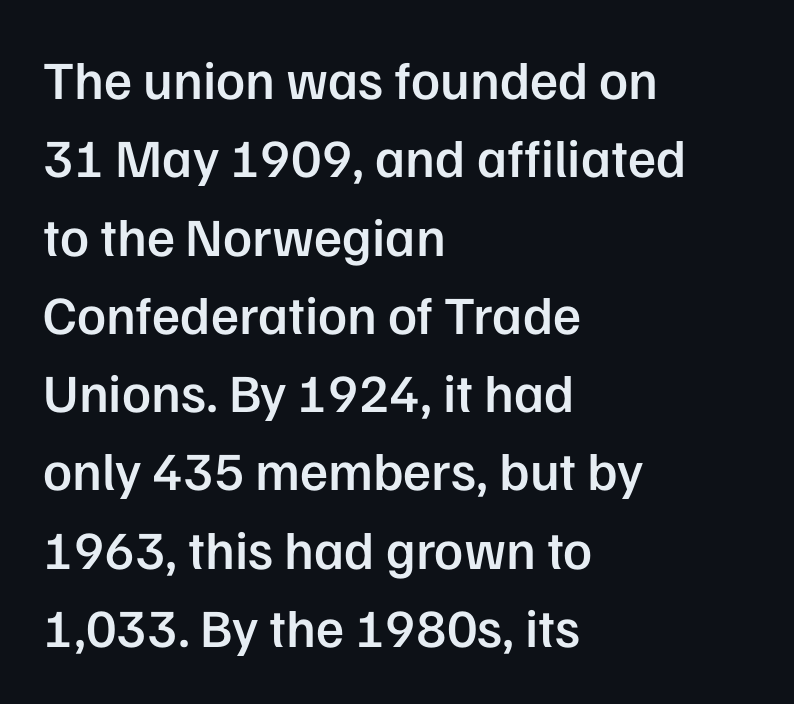
Does the copy run flush right? No — it runs flush left. Glance below the letters and you will spot only blank space. The face used here is proportionally spaced, like ordinary book or web type. This is sans-serif lettering, the kind often seen on screens and signage. Ordinary non-slanted type is in use.
